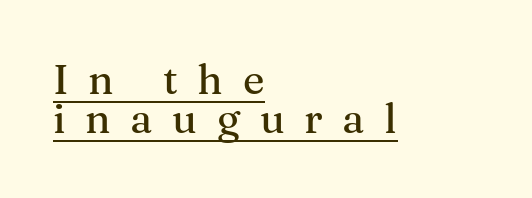
{"serif": "yes", "italic": "no", "width": "normal", "stroke_contrast": "medium", "x_height": "medium", "monospaced": "no", "underline": "yes", "align": "left", "line_spacing": "tight", "line_spacing_ratio": 0.96, "letter_spacing": "wide", "letter_spacing_em": 0.48, "glyph_px": 41}
